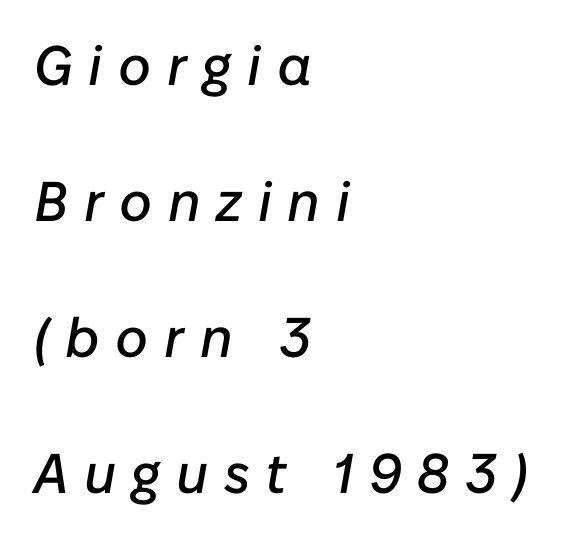
Q: Is the text italic (slanted)? A: Yes, it leans right by about 10 degrees.
Q: Is the text underlined? A: No.
Q: How is the paragraph aligned? A: Left-aligned.
Q: Is the spacing between letters normal or unusually wide? A: Unusually wide.
Q: Is the spacing between lines tight, normal or loose? A: Loose.
Q: Width (condensed, normal, or wide)? A: Normal.
Q: Stroke contrast? A: Low.
Q: x-height? A: Medium.
Q: Monospaced? A: No.
